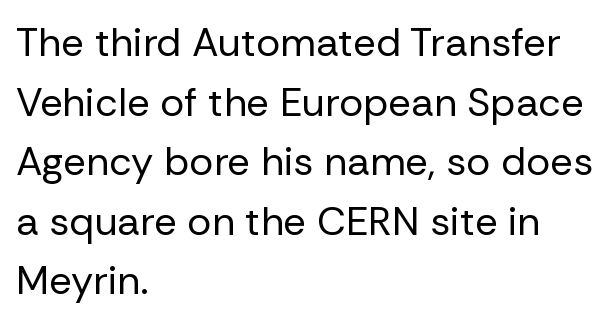
Grotesque or geometric, the face here clearly has no serifs. Does the copy run flush right? No — it runs flush left. Does the lettering tilt? It doesn't — this is upright. The line-height multiplier appears to be the usual default.
